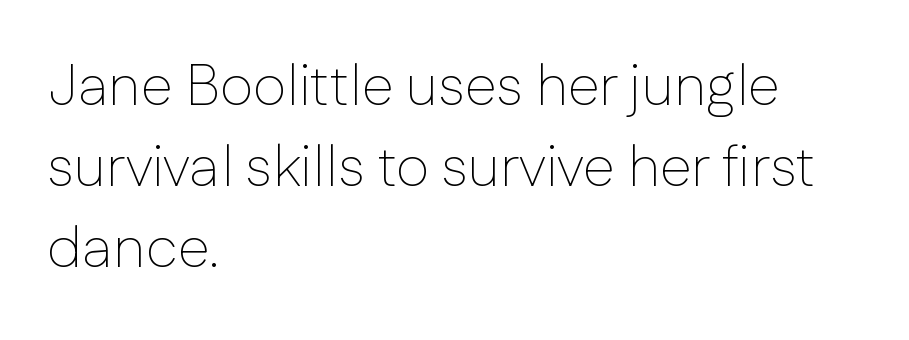
Q: Is the text bold? A: No.
Q: Is the text italic (slanted)? A: No, it is upright.
Q: Is the typeface a serif or a sans-serif typeface? A: Sans-serif.
Q: Is the text underlined? A: No.
Q: How is the paragraph aligned? A: Left-aligned.
Q: Is the spacing between letters normal or unusually wide? A: Normal.
Q: Is the spacing between lines tight, normal or loose? A: Normal.
Q: Width (condensed, normal, or wide)? A: Normal.
Q: Stroke contrast? A: Low.
Q: x-height? A: Medium.
Q: Monospaced? A: No.
